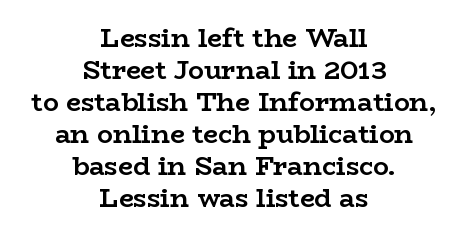
{"italic": "no", "bold": "yes", "underline": "no", "align": "center", "line_spacing_ratio": 1.23, "letter_spacing": "normal", "letter_spacing_em": 0.0, "glyph_px": 26}
